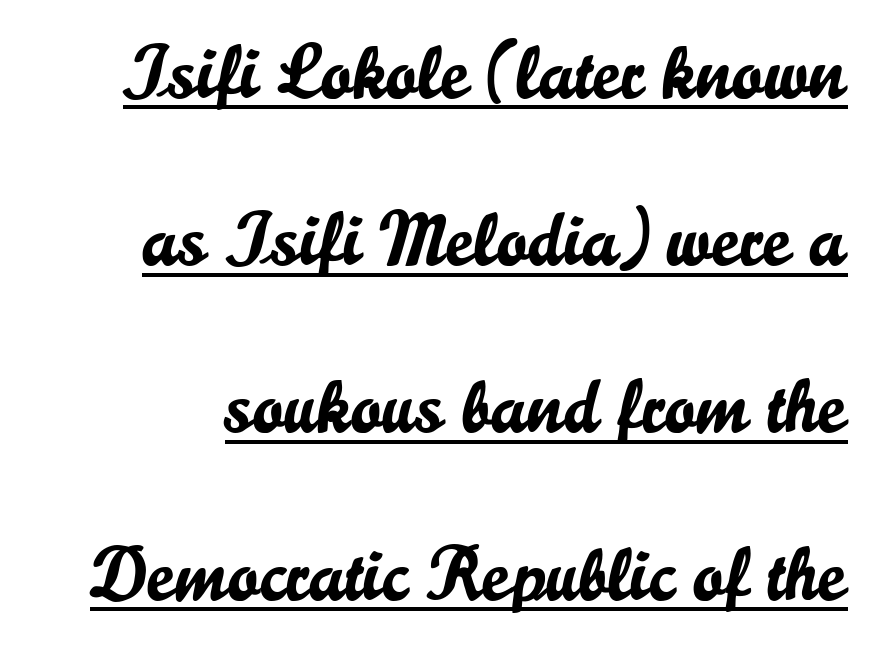
Q: Is the text italic (slanted)? A: Yes.
Q: Is the typeface a serif or a sans-serif typeface? A: Sans-serif.
Q: Is the text underlined? A: Yes.
Q: Is the spacing between letters normal or unusually wide? A: Normal.
Q: Is the spacing between lines tight, normal or loose? A: Loose.
Q: Width (condensed, normal, or wide)? A: Normal.
Q: Stroke contrast? A: Low.
Q: x-height? A: Small.
Q: Monospaced? A: No.
